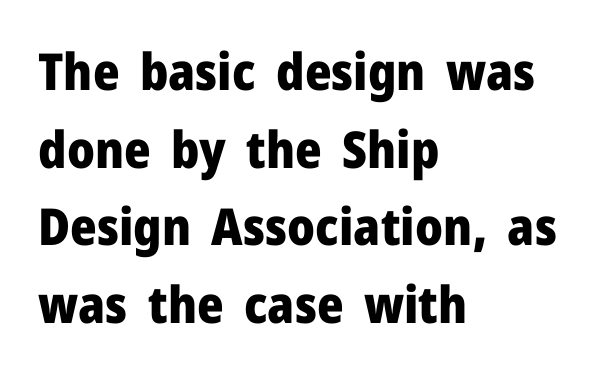
The image shows 51 px heavy sans-serif type, upright; set left-aligned, normal line spacing (1.52x), normal letter spacing, not underlined; low stroke contrast and a medium x-height.
